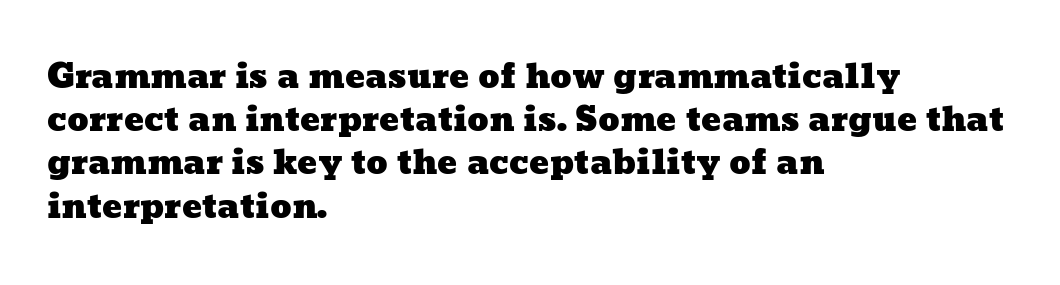
{"width": "wide", "stroke_contrast": "low", "x_height": "medium", "monospaced": "no", "underline": "no", "align": "left", "line_spacing": "normal", "line_spacing_ratio": 1.31, "letter_spacing": "normal", "letter_spacing_em": 0.0, "glyph_px": 33}
